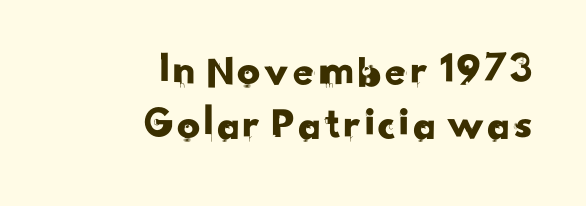
{"serif": "no", "width": "normal", "stroke_contrast": "low", "x_height": "small", "monospaced": "no", "underline": "no", "align": "right", "line_spacing_ratio": 1.18, "letter_spacing": "normal", "letter_spacing_em": 0.0, "glyph_px": 46}
